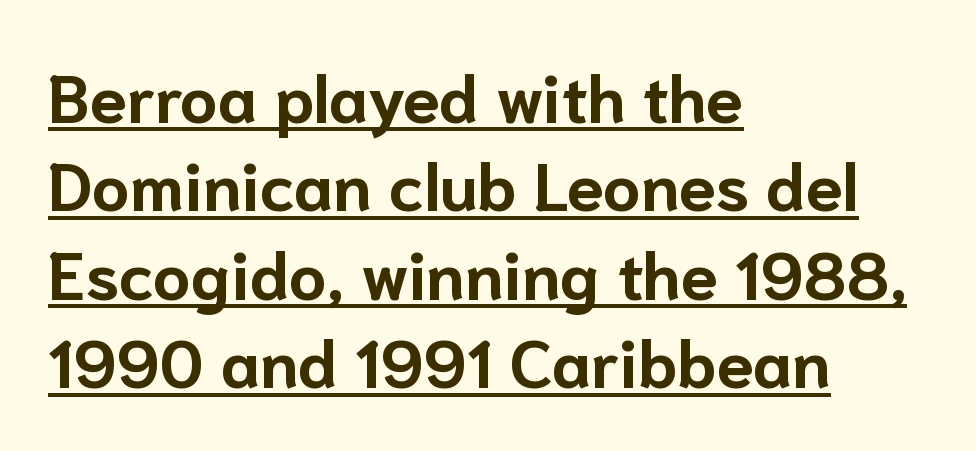
Q: Is the text bold? A: Yes.
Q: Is the text italic (slanted)? A: No, it is upright.
Q: Is the typeface a serif or a sans-serif typeface? A: Sans-serif.
Q: Is the text underlined? A: Yes.
Q: How is the paragraph aligned? A: Left-aligned.
Q: Is the spacing between letters normal or unusually wide? A: Normal.
Q: Is the spacing between lines tight, normal or loose? A: Normal.
Q: Width (condensed, normal, or wide)? A: Normal.
Q: Stroke contrast? A: Low.
Q: x-height? A: Medium.
Q: Monospaced? A: No.
